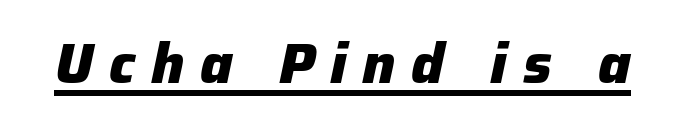
The image shows 56 px heavy type, italic (leaning right); set unusually wide letter spacing (+0.28 em), underlined; low stroke contrast and a medium x-height.
